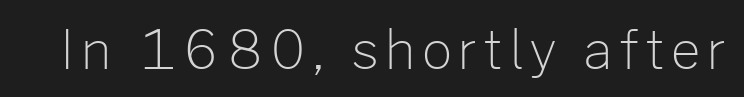
Q: Is the text bold? A: No.
Q: Is the text italic (slanted)? A: No, it is upright.
Q: Is the typeface a serif or a sans-serif typeface? A: Sans-serif.
Q: Is the text underlined? A: No.
Q: Width (condensed, normal, or wide)? A: Normal.
Q: Stroke contrast? A: Low.
Q: x-height? A: Medium.
Q: Monospaced? A: No.
